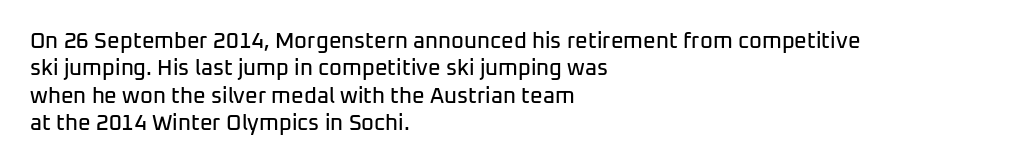
{"italic": "no", "underline": "no", "align": "left", "line_spacing": "normal", "line_spacing_ratio": 1.25, "letter_spacing": "normal", "letter_spacing_em": 0.0, "glyph_px": 22}
